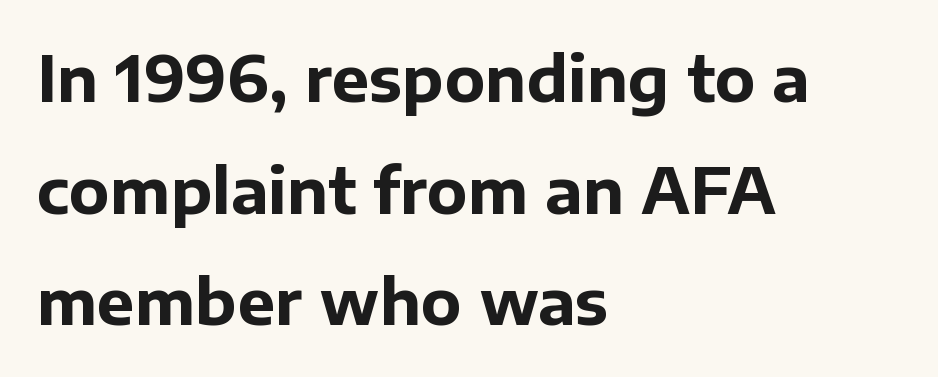
Q: Is the text bold? A: Yes.
Q: Is the text italic (slanted)? A: No, it is upright.
Q: Is the typeface a serif or a sans-serif typeface? A: Sans-serif.
Q: Is the text underlined? A: No.
Q: How is the paragraph aligned? A: Left-aligned.
Q: Is the spacing between letters normal or unusually wide? A: Normal.
Q: Width (condensed, normal, or wide)? A: Normal.
Q: Stroke contrast? A: Low.
Q: x-height? A: Medium.
Q: Monospaced? A: No.
